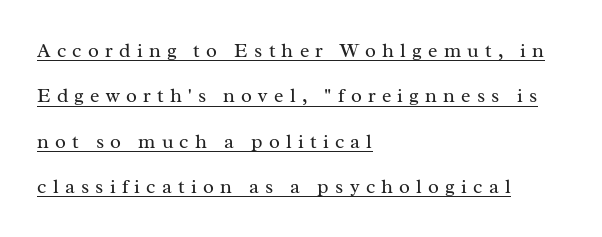
Typeset ragged right — the left edge is the straight one. Leading: increased. The typography opts for an upright posture over an oblique one. Stems here are at most as thick as an everyday book face. Underline: present.
